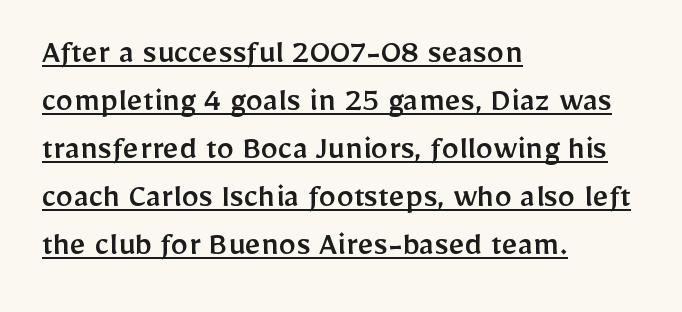
Q: Is the text italic (slanted)? A: No, it is upright.
Q: Is the typeface a serif or a sans-serif typeface? A: Sans-serif.
Q: Is the text underlined? A: Yes.
Q: How is the paragraph aligned? A: Left-aligned.
Q: Is the spacing between letters normal or unusually wide? A: Normal.
Q: Is the spacing between lines tight, normal or loose? A: Normal.
Q: Width (condensed, normal, or wide)? A: Normal.
Q: Stroke contrast? A: Low.
Q: x-height? A: Medium.
Q: Monospaced? A: No.
